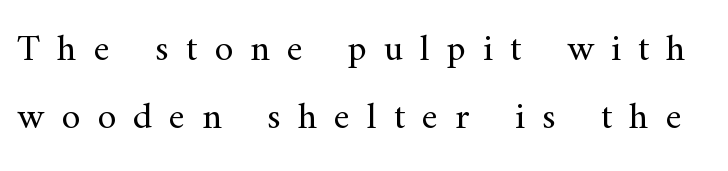
Posture: vertical. The cut favours lightness, reaching ordinary text weight at its darkest. A typesetter would label this face a serif. The passage shown is typed in a proportional face where columns would drift.
